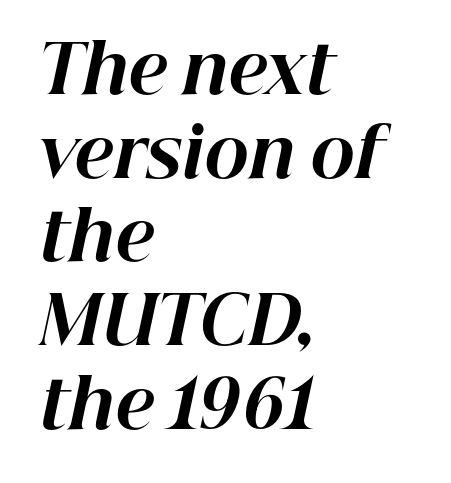
The image shows 67 px bold type, italic (leaning right); set left-aligned, normal line spacing (1.25x), normal letter spacing, not underlined; high stroke contrast and a medium x-height.
